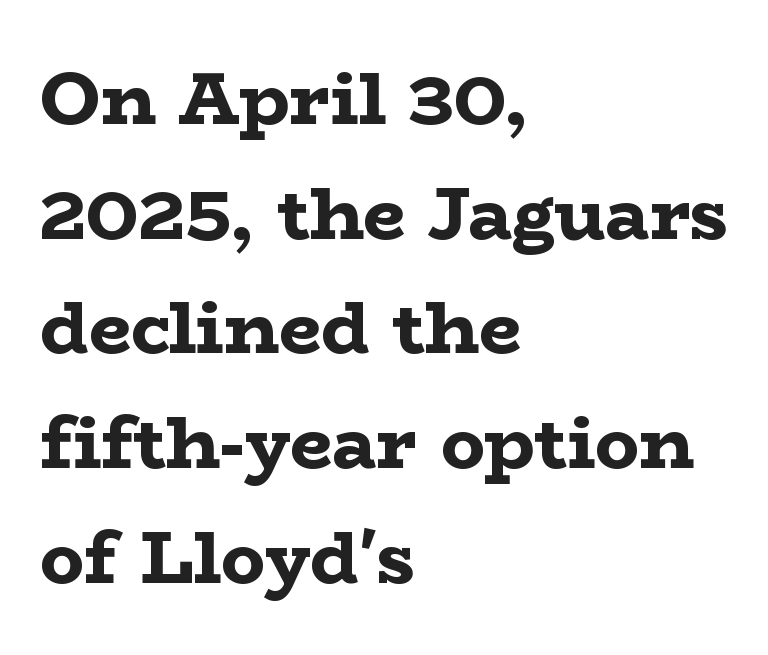
{"serif": "yes", "italic": "no", "bold": "yes", "weight": "bold", "width": "wide", "stroke_contrast": "low", "x_height": "medium", "monospaced": "no", "underline": "no", "align": "left", "line_spacing": "normal", "line_spacing_ratio": 1.55, "letter_spacing": "normal", "letter_spacing_em": 0.0, "glyph_px": 74}
